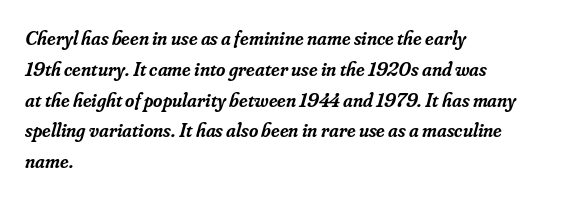
Horizontal bands of white between lines are of average thickness. The line texture is even and compact thanks to regular tracking. Descenders hang freely into open space. The letters are semibold — heavier than regular but short of a full bold.
